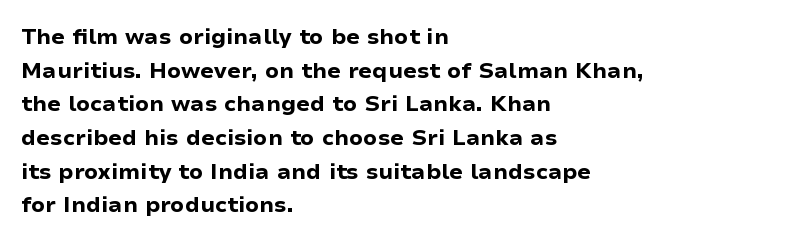
This sample is left-justified, so line endings fall wherever the words run out. Ascenders rise straight up at ninety degrees. Notice how descenders clear the ascenders below comfortably — that's standard leading. Is the type bold? Yes — the strokes are clearly thick and heavy.
